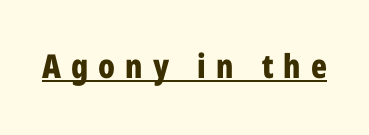
{"serif": "no", "italic": "no", "bold": "yes", "weight": "bold", "width": "condensed", "stroke_contrast": "low", "x_height": "medium", "monospaced": "no", "underline": "yes", "letter_spacing": "wide", "letter_spacing_em": 0.3, "glyph_px": 33}
